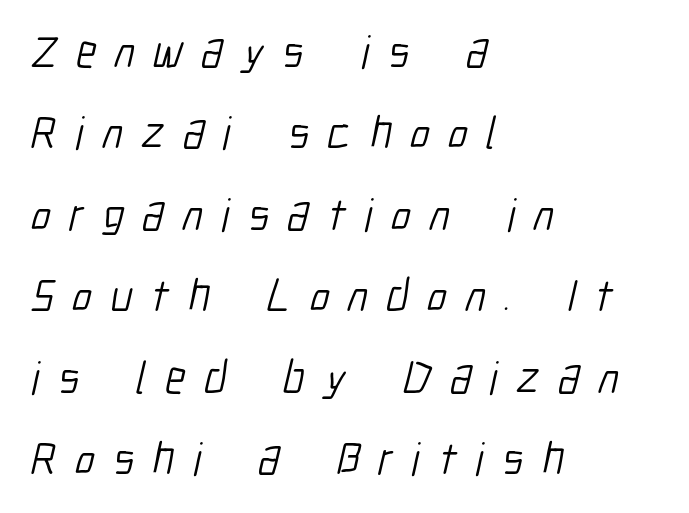
The image shows 46 px light, condensed sans-serif type; set left-aligned, line spacing 1.77x, unusually wide letter spacing (+0.4 em), not underlined; low stroke contrast and a medium x-height.
